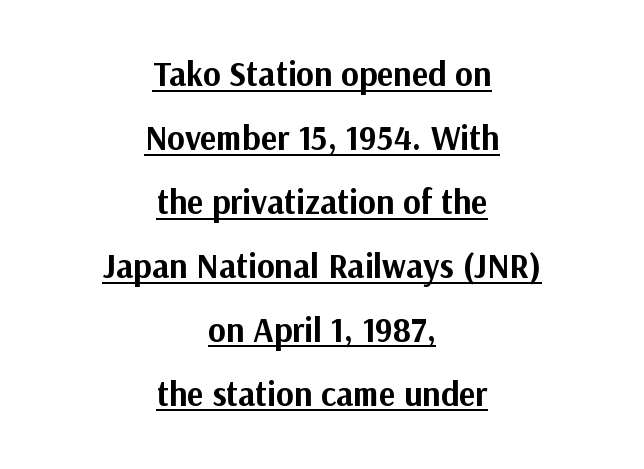
The image shows 34 px bold sans-serif type, upright; set centered, line spacing 1.88x, normal letter spacing, underlined; medium stroke contrast and a medium x-height.
